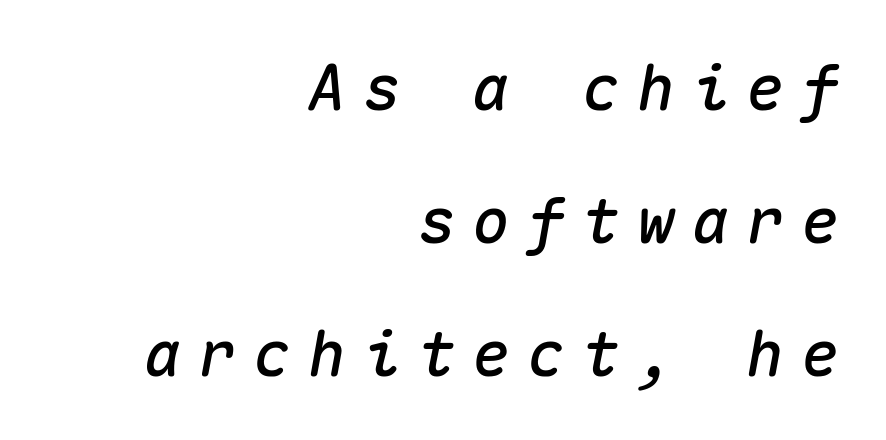
The image shows 63 px text type, italic (leaning right), monospaced; set right-aligned, loose line spacing (2.11x), unusually wide letter spacing (+0.27 em), not underlined; medium stroke contrast and a medium x-height.
